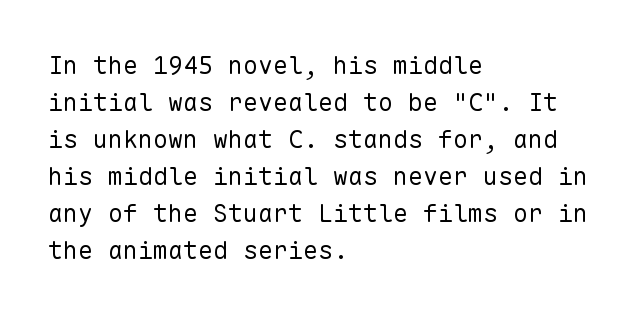
The image shows 25 px text type, upright; set left-aligned, normal line spacing (1.48x), normal letter spacing, not underlined.
